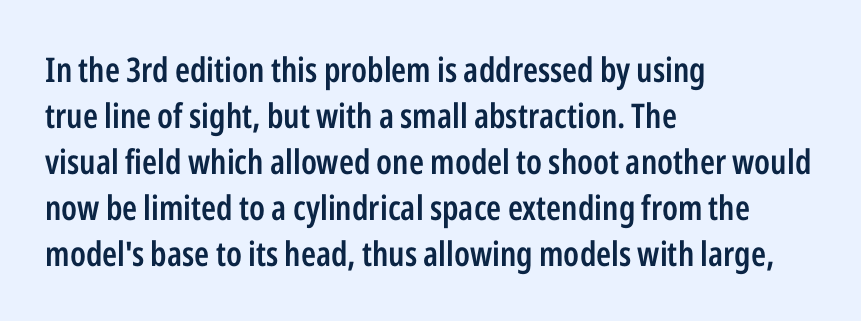
The image shows 34 px semibold, condensed sans-serif type, upright; set left-aligned, normal line spacing (1.35x), normal letter spacing, not underlined; low stroke contrast and a medium x-height.
